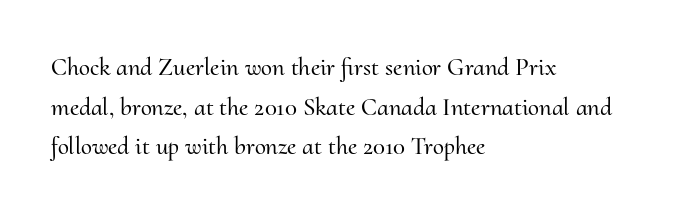
The image shows 25 px text type, upright; set left-aligned, normal line spacing (1.59x), normal letter spacing, not underlined.
